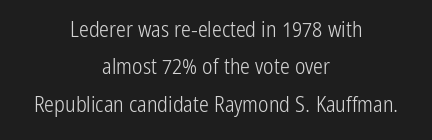
{"italic": "no", "bold": "no", "underline": "no", "align": "center", "line_spacing": "normal", "line_spacing_ratio": 1.7, "letter_spacing": "normal", "letter_spacing_em": 0.0, "glyph_px": 22}
